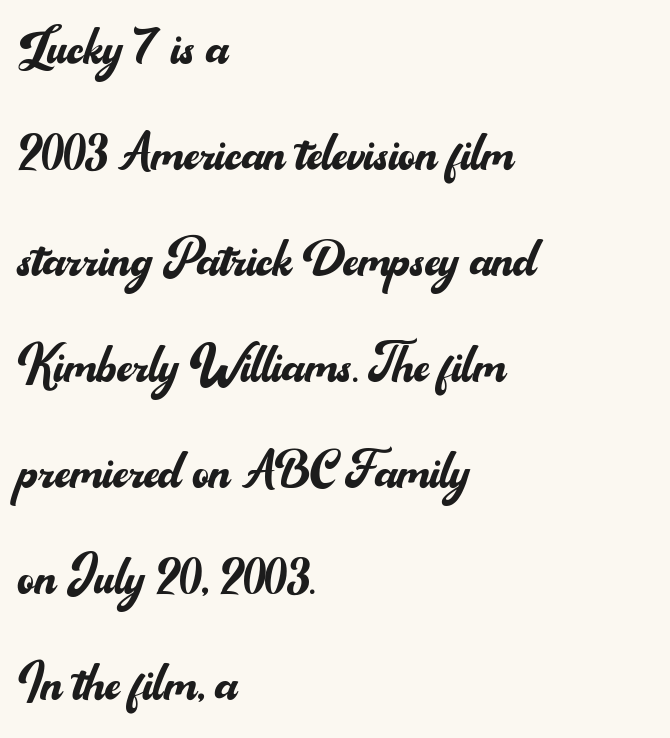
{"serif": "no", "bold": "no", "weight": "regular", "width": "normal", "stroke_contrast": "medium", "x_height": "small", "monospaced": "no", "underline": "no", "align": "left", "line_spacing": "normal", "line_spacing_ratio": 1.63, "letter_spacing": "normal", "letter_spacing_em": 0.0, "glyph_px": 65}
